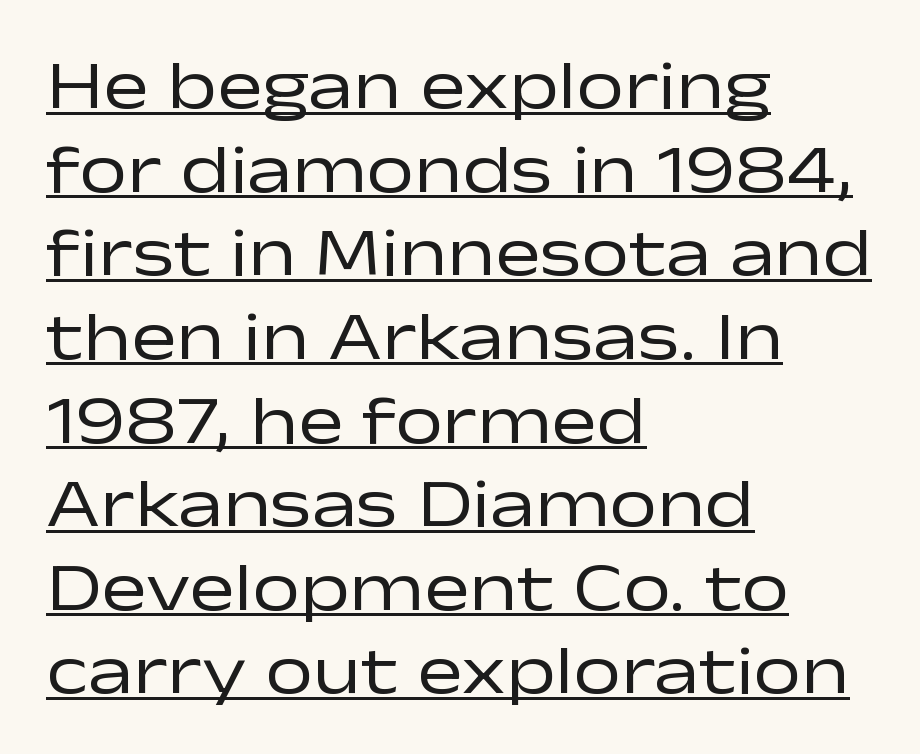
{"serif": "no", "italic": "no", "bold": "no", "weight": "regular", "width": "wide", "stroke_contrast": "low", "x_height": "medium", "monospaced": "no", "underline": "yes", "align": "left", "line_spacing_ratio": 1.23, "letter_spacing": "normal", "letter_spacing_em": 0.0, "glyph_px": 68}
